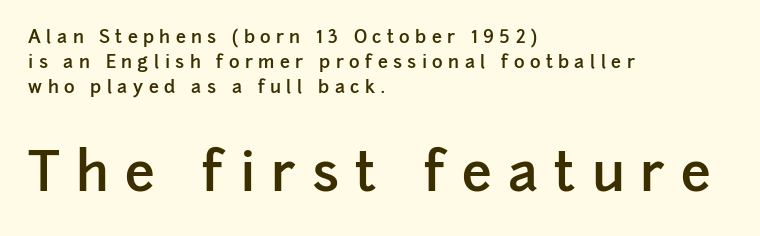
Q: Is the text bold? A: Semi-bold.
Q: Is the text italic (slanted)? A: No, it is upright.
Q: Is the typeface a serif or a sans-serif typeface? A: Sans-serif.
Q: Is the text underlined? A: No.
Q: How is the paragraph aligned? A: Left-aligned.
Q: Is the spacing between letters normal or unusually wide? A: Unusually wide.
Q: Is the spacing between lines tight, normal or loose? A: Normal.
Q: Which block of text is set in a larger size, the first (top) or the second (bottom)? A: The second (bottom) one.
Q: Width (condensed, normal, or wide)? A: Normal.
Q: Stroke contrast? A: Low.
Q: x-height? A: Medium.
Q: Monospaced? A: No.
